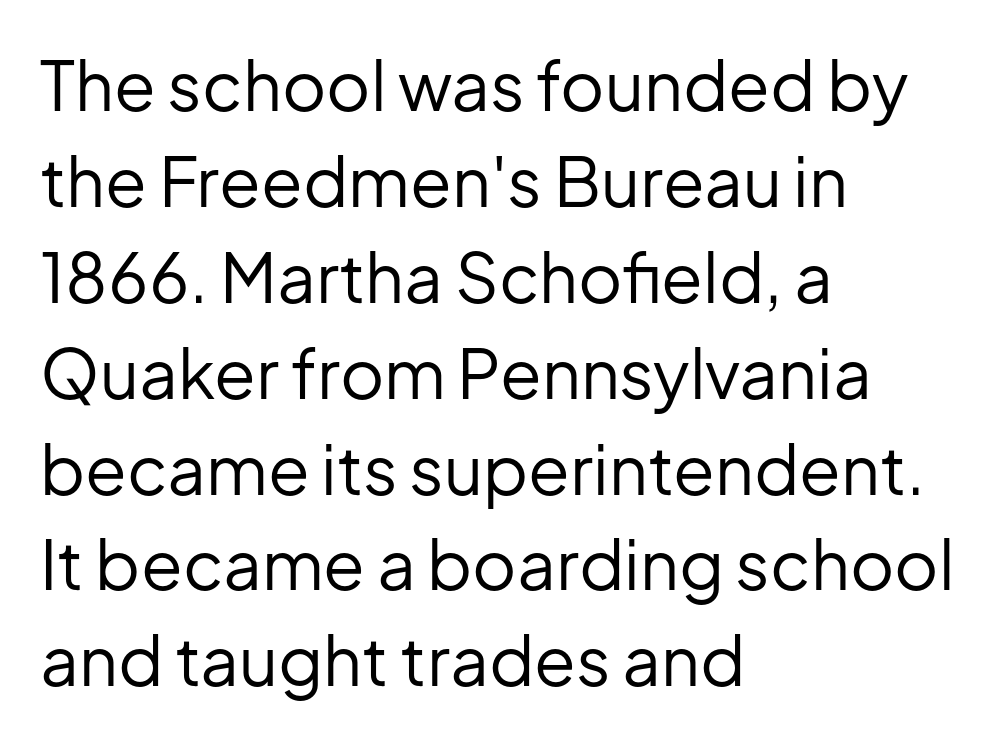
{"serif": "no", "italic": "no", "bold": "no", "weight": "regular", "width": "normal", "stroke_contrast": "low", "x_height": "medium", "monospaced": "no", "underline": "no", "align": "left", "line_spacing": "normal", "line_spacing_ratio": 1.41, "letter_spacing": "normal", "letter_spacing_em": 0.0, "glyph_px": 68}
